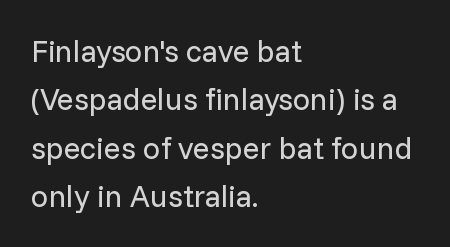
The letters advance in unequal steps, a hallmark of proportional type. Notice how the stems are strictly vertical — no italics here. Rule under the text: the space is simply empty. Quick note: interline space is typical. In CSS terms this would be text-align: left.
